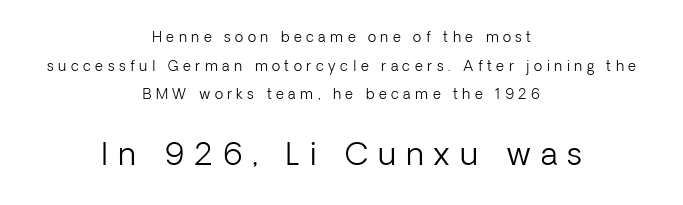
Q: Is the text bold? A: No.
Q: Is the text italic (slanted)? A: No, it is upright.
Q: Is the typeface a serif or a sans-serif typeface? A: Sans-serif.
Q: Is the text underlined? A: No.
Q: How is the paragraph aligned? A: Centered.
Q: Is the spacing between letters normal or unusually wide? A: Unusually wide.
Q: Is the spacing between lines tight, normal or loose? A: Loose.
Q: Which block of text is set in a larger size, the first (top) or the second (bottom)? A: The second (bottom) one.
Q: Width (condensed, normal, or wide)? A: Normal.
Q: Stroke contrast? A: Low.
Q: x-height? A: Medium.
Q: Monospaced? A: No.
